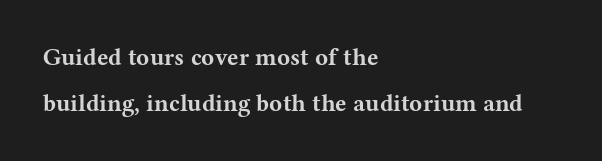
{"italic": "no", "bold": "yes", "underline": "no", "align": "left", "line_spacing": "loose", "line_spacing_ratio": 1.93, "letter_spacing": "normal", "letter_spacing_em": 0.0, "glyph_px": 24}
